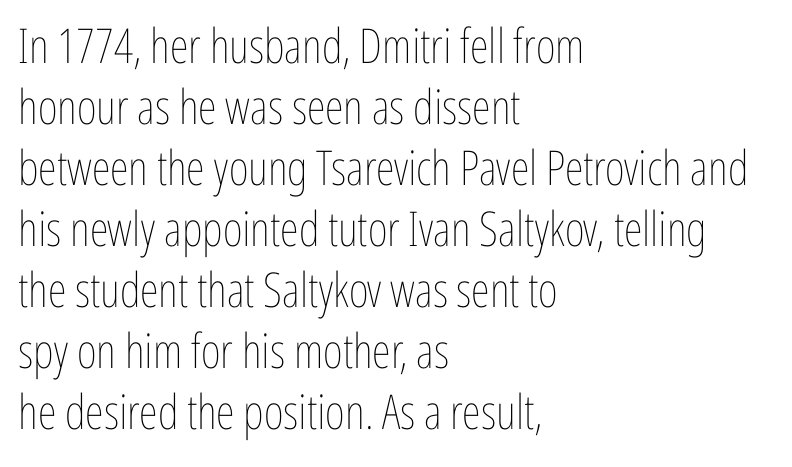
{"italic": "no", "bold": "no", "weight": "thin", "width": "condensed", "stroke_contrast": "low", "x_height": "medium", "monospaced": "no", "underline": "no", "align": "left", "line_spacing": "normal", "line_spacing_ratio": 1.27, "letter_spacing": "normal", "letter_spacing_em": 0.0, "glyph_px": 48}
